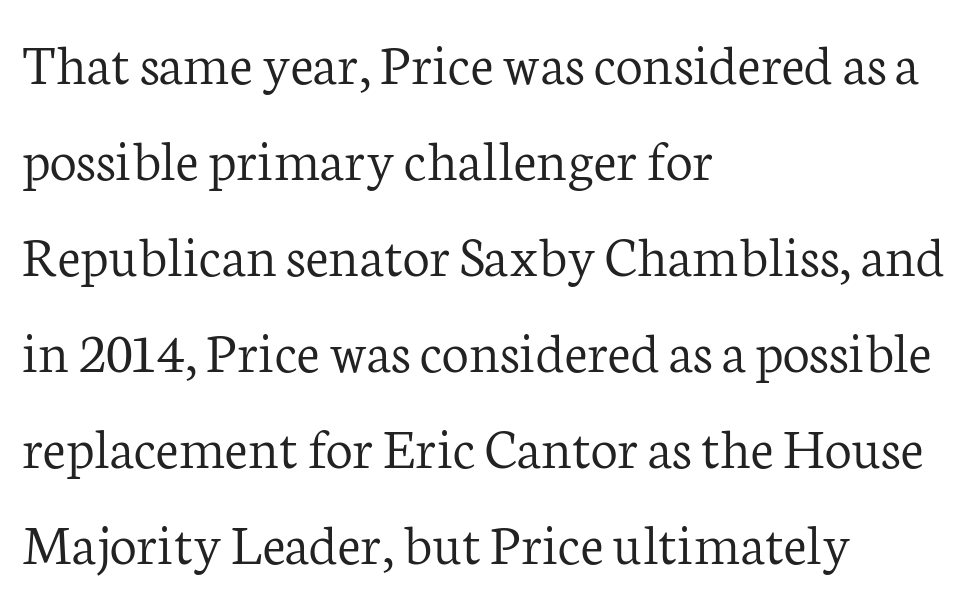
Q: Is the text bold? A: No.
Q: Is the text italic (slanted)? A: No, it is upright.
Q: Is the typeface a serif or a sans-serif typeface? A: Serif.
Q: Is the text underlined? A: No.
Q: How is the paragraph aligned? A: Left-aligned.
Q: Is the spacing between letters normal or unusually wide? A: Normal.
Q: Is the spacing between lines tight, normal or loose? A: Normal.
Q: Width (condensed, normal, or wide)? A: Normal.
Q: Stroke contrast? A: Low.
Q: x-height? A: Medium.
Q: Monospaced? A: No.
